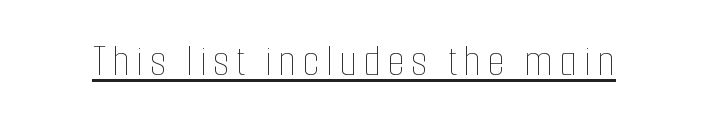
{"italic": "no", "bold": "no", "weight": "thin", "width": "condensed", "stroke_contrast": "low", "x_height": "medium", "monospaced": "no", "underline": "yes", "glyph_px": 46}
